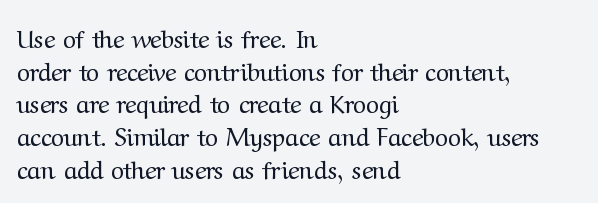
What's the leading like? Ordinary, nothing unusual. The passage shown has conventional tracking throughout. The typography opts for an upright posture over an oblique one. The passage is arranged the way most books set body copy — flush left.
